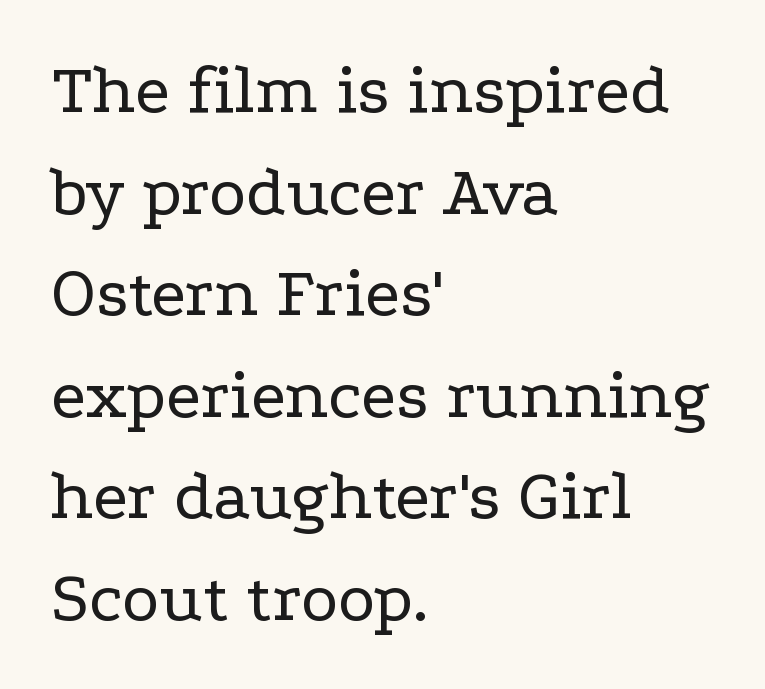
Q: Is the text bold? A: No.
Q: Is the text italic (slanted)? A: No, it is upright.
Q: Is the typeface a serif or a sans-serif typeface? A: Serif.
Q: Is the text underlined? A: No.
Q: How is the paragraph aligned? A: Left-aligned.
Q: Is the spacing between letters normal or unusually wide? A: Normal.
Q: Is the spacing between lines tight, normal or loose? A: Normal.
Q: Width (condensed, normal, or wide)? A: Wide.
Q: Stroke contrast? A: Low.
Q: x-height? A: Medium.
Q: Monospaced? A: No.
